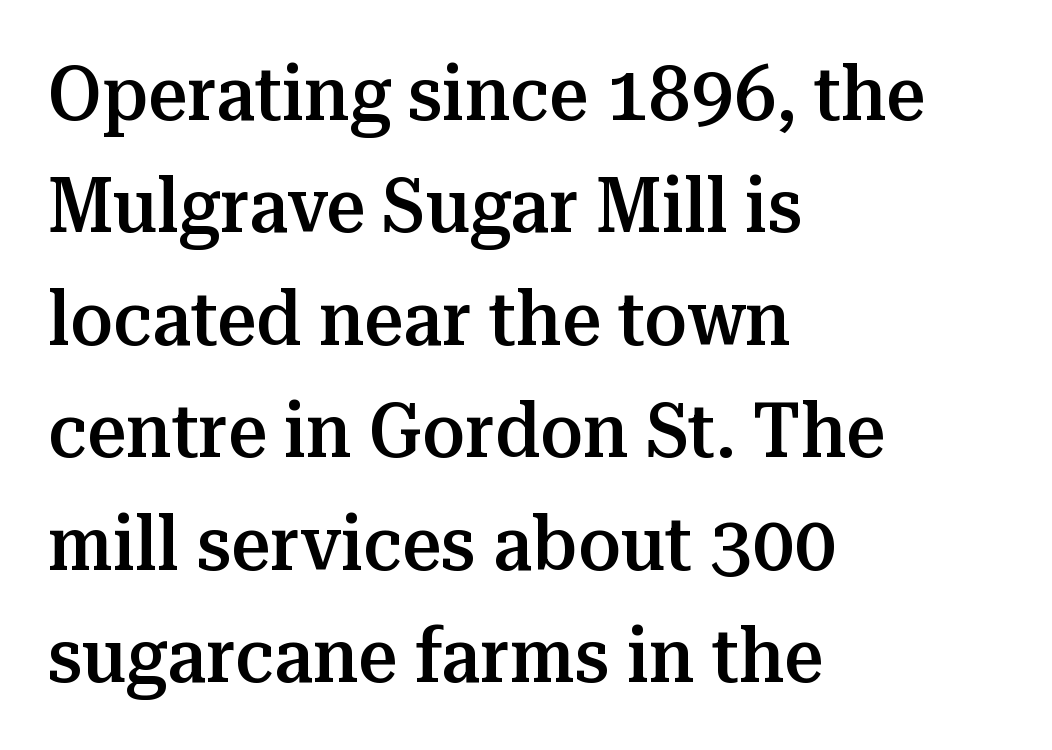
The strokes are fattened partway — semibold, not bold. Is there any slant? The stems are plumb. A typesetter would call this leading conventional body-copy spacing. Descenders are the only things crossing below the line. Between one letter and the next there's only the usual sliver of space. The compositor pushed each line to the left boundary.
